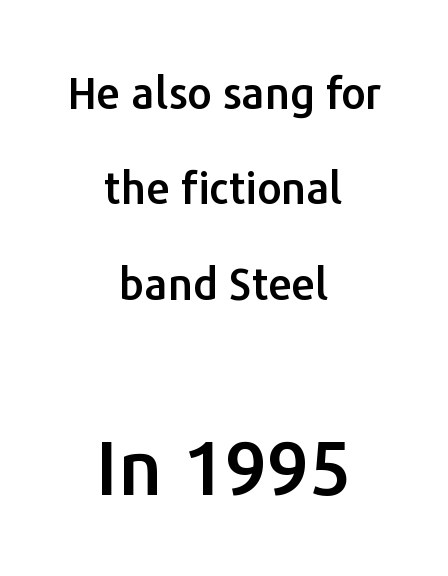
Q: Is the text italic (slanted)? A: No, it is upright.
Q: Is the typeface a serif or a sans-serif typeface? A: Sans-serif.
Q: Is the text underlined? A: No.
Q: How is the paragraph aligned? A: Centered.
Q: Is the spacing between letters normal or unusually wide? A: Normal.
Q: Is the spacing between lines tight, normal or loose? A: Loose.
Q: Which block of text is set in a larger size, the first (top) or the second (bottom)? A: The second (bottom) one.
Q: Width (condensed, normal, or wide)? A: Normal.
Q: Stroke contrast? A: Low.
Q: x-height? A: Medium.
Q: Monospaced? A: No.
